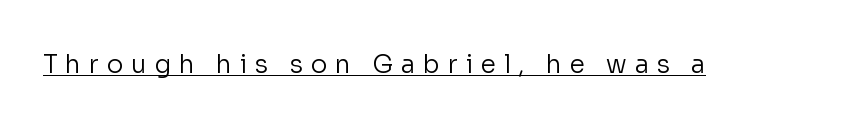
Underlined type. Ordinary non-slanted type is in use. Honestly, the letter spacing is so wide it's the main thing you notice. Weight class: somewhere from thin through regular.
